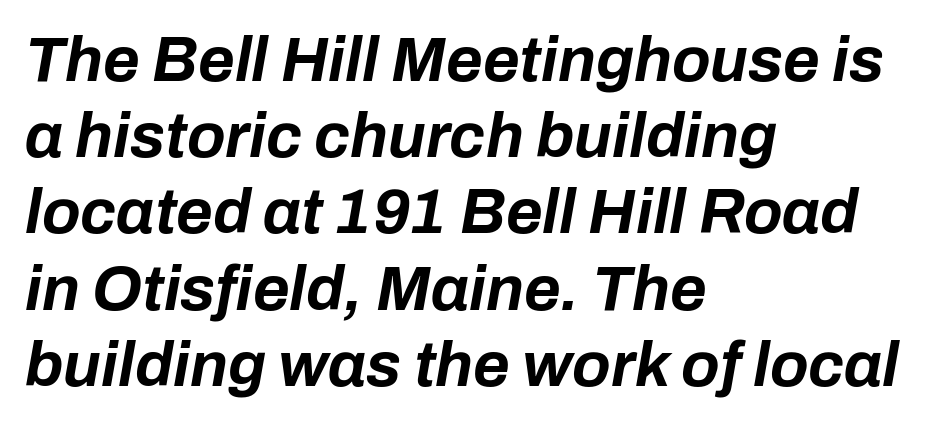
The image shows 63 px bold type, italic (leaning right); set left-aligned, line spacing 1.21x, normal letter spacing, not underlined; low stroke contrast and a medium x-height.
